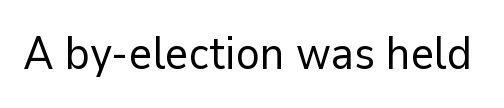
The image shows 45 px regular-weight sans-serif type, upright; set normal letter spacing, not underlined; low stroke contrast and a medium x-height.
